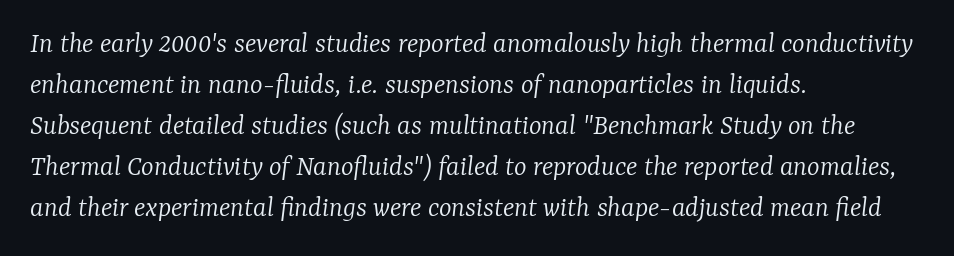
If you measured baseline to baseline, you'd find a middling distance. One-word summary of the alignment: left. Underline: absent. Note the varied advance widths — an 'i' is clearly narrower than an 'm'. The rendering shows small feet on the letterforms — a serif design.
